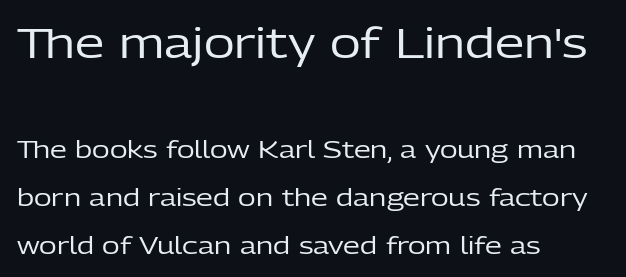
{"serif": "no", "italic": "no", "bold": "no", "weight": "regular", "width": "normal", "stroke_contrast": "low", "x_height": "medium", "monospaced": "no", "underline": "no", "align": "left", "line_spacing": "loose", "line_spacing_ratio": 1.99, "letter_spacing": "normal", "letter_spacing_em": 0.0, "larger_block": "first", "size_ratio": 1.75, "glyph_px": 42}
